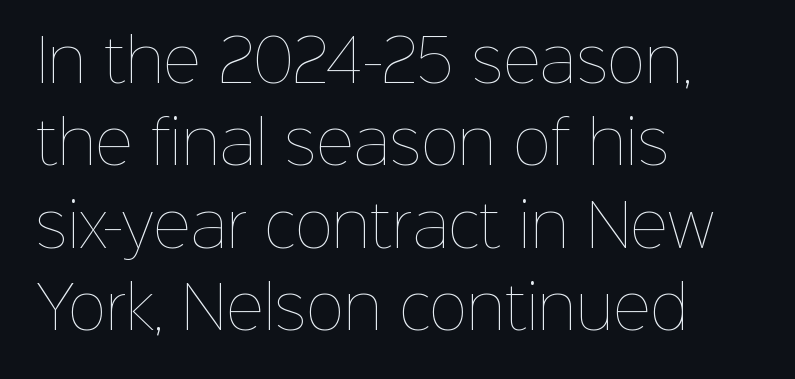
The passage shown is typed in a proportional face where columns would drift. Students, note that the glyphs here touch the page at normal intervals. This reads as an unemphasized weight, regular at the heaviest. Horizontal bands of white between lines are of average thickness. The letters stand upright; this is a roman face.
